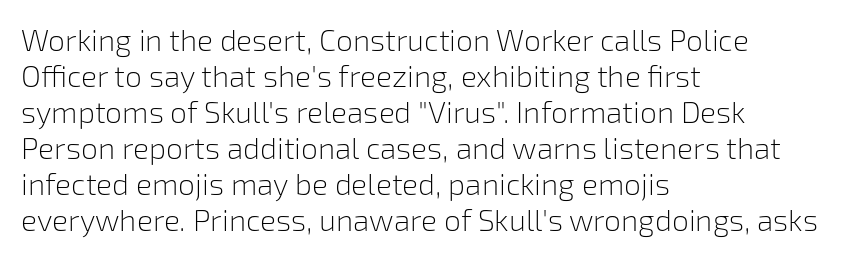
A typesetter would mark this as roman, not italic. Letter spacing: default. Varying glyph widths throughout — classic text-font behaviour. Lines of text with bare space underneath.
